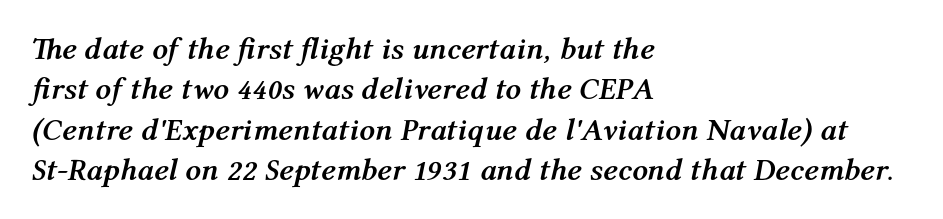
Q: Is the text bold? A: Yes.
Q: Is the text italic (slanted)? A: Yes, it leans right by about 12 degrees.
Q: Is the text underlined? A: No.
Q: How is the paragraph aligned? A: Left-aligned.
Q: Is the spacing between letters normal or unusually wide? A: Normal.
Q: Is the spacing between lines tight, normal or loose? A: Normal.
Q: Width (condensed, normal, or wide)? A: Normal.
Q: Stroke contrast? A: Medium.
Q: x-height? A: Medium.
Q: Monospaced? A: No.
